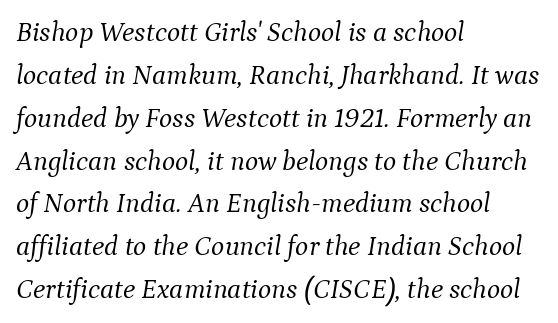
Q: Is the text bold? A: No.
Q: Is the text italic (slanted)? A: Yes, it leans right by about 9 degrees.
Q: Is the typeface a serif or a sans-serif typeface? A: Serif.
Q: Is the text underlined? A: No.
Q: How is the paragraph aligned? A: Left-aligned.
Q: Is the spacing between letters normal or unusually wide? A: Normal.
Q: Is the spacing between lines tight, normal or loose? A: Normal.
Q: Width (condensed, normal, or wide)? A: Normal.
Q: Stroke contrast? A: Medium.
Q: x-height? A: Medium.
Q: Monospaced? A: No.
